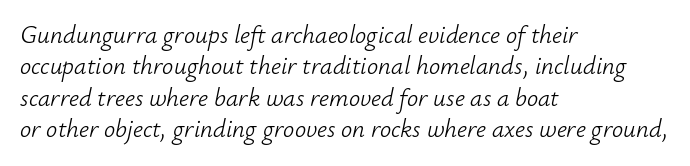
The image shows 25 px text type, italic (leaning right); set left-aligned, normal line spacing (1.26x), normal letter spacing, not underlined.
